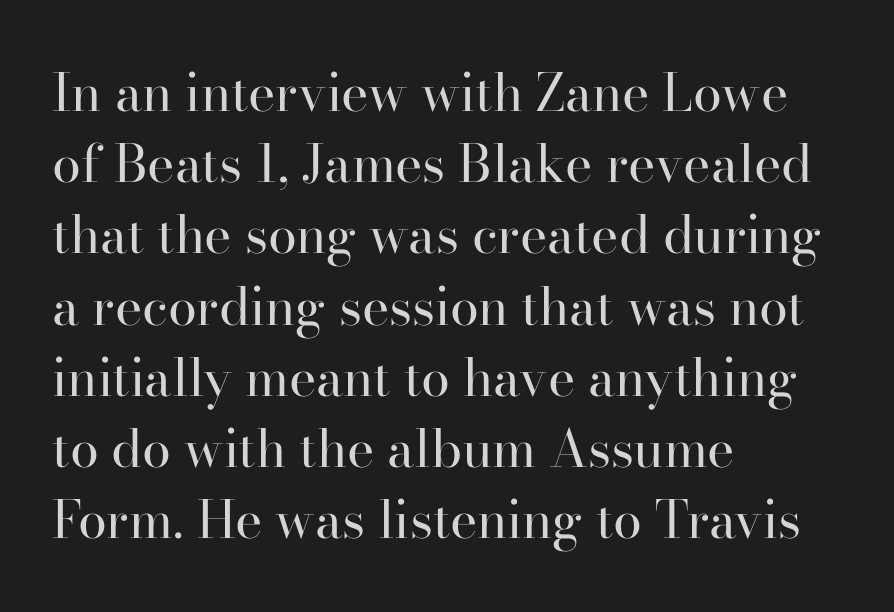
Q: Is the text bold? A: No.
Q: Is the text italic (slanted)? A: No, it is upright.
Q: Is the typeface a serif or a sans-serif typeface? A: Serif.
Q: Is the text underlined? A: No.
Q: How is the paragraph aligned? A: Left-aligned.
Q: Is the spacing between letters normal or unusually wide? A: Normal.
Q: Is the spacing between lines tight, normal or loose? A: Normal.
Q: Width (condensed, normal, or wide)? A: Normal.
Q: Stroke contrast? A: High.
Q: x-height? A: Small.
Q: Monospaced? A: No.
